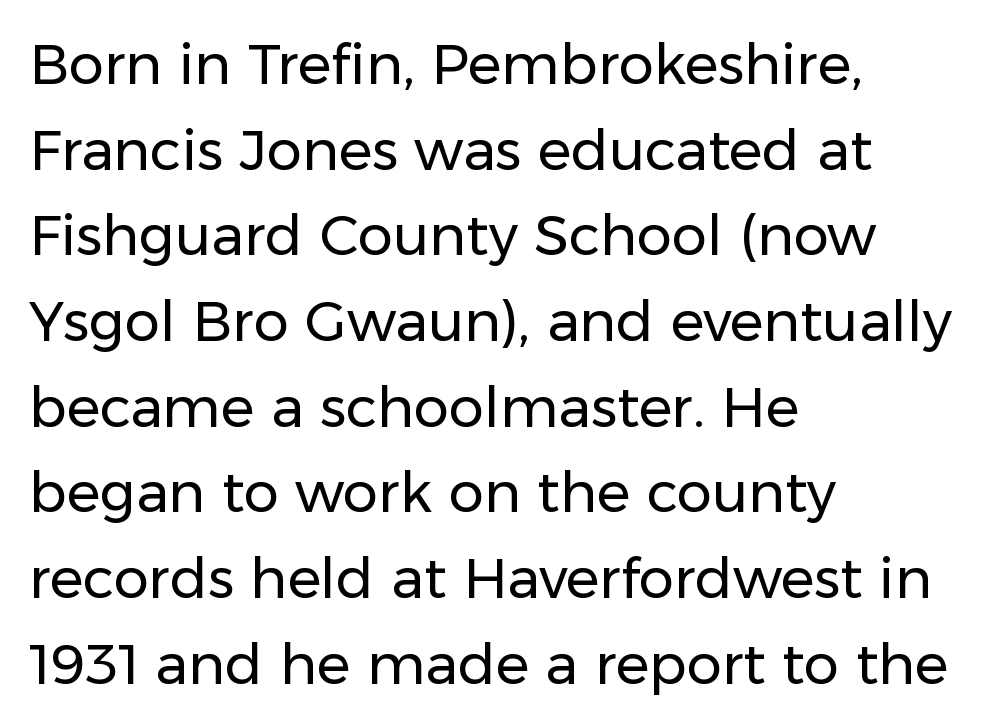
The image shows 56 px regular-weight sans-serif type, upright; set left-aligned, normal line spacing (1.53x), normal letter spacing, not underlined; low stroke contrast and a medium x-height.
